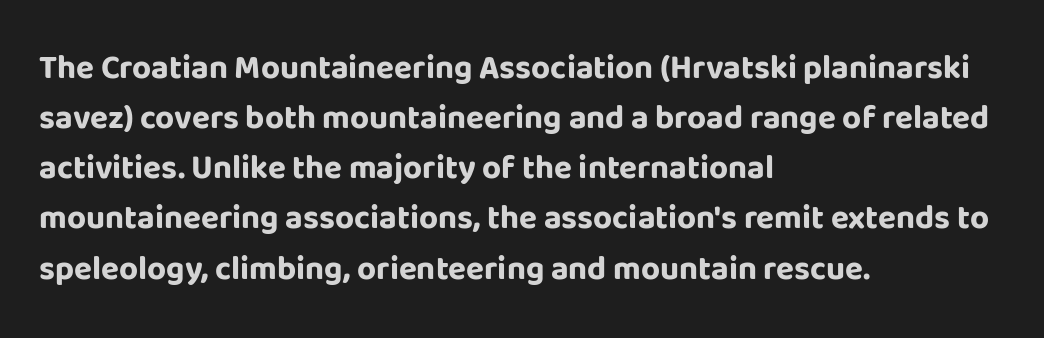
{"serif": "no", "italic": "no", "bold": "yes", "weight": "bold", "width": "normal", "stroke_contrast": "low", "x_height": "large", "monospaced": "no", "underline": "no", "align": "left", "line_spacing": "normal", "line_spacing_ratio": 1.52, "letter_spacing": "normal", "letter_spacing_em": 0.0, "glyph_px": 33}
